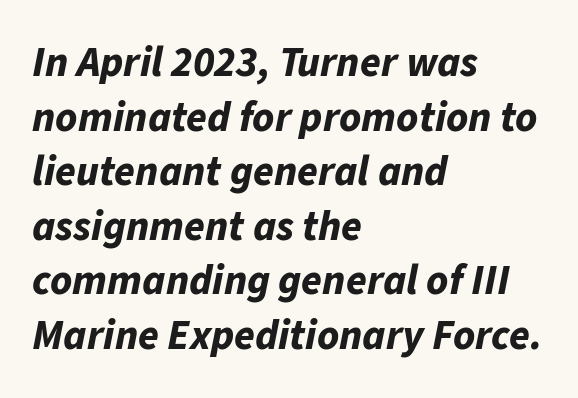
Q: Is the text bold? A: Yes.
Q: Is the text italic (slanted)? A: Yes, it leans right by about 11 degrees.
Q: Is the text underlined? A: No.
Q: How is the paragraph aligned? A: Left-aligned.
Q: Is the spacing between letters normal or unusually wide? A: Normal.
Q: Is the spacing between lines tight, normal or loose? A: Normal.
Q: Width (condensed, normal, or wide)? A: Normal.
Q: Stroke contrast? A: Low.
Q: x-height? A: Medium.
Q: Monospaced? A: No.
